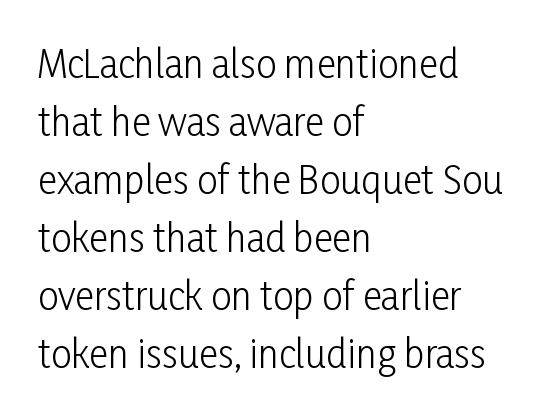
{"serif": "no", "italic": "no", "bold": "no", "weight": "light", "width": "condensed", "stroke_contrast": "low", "x_height": "medium", "monospaced": "no", "underline": "no", "align": "left", "line_spacing": "normal", "line_spacing_ratio": 1.57, "letter_spacing": "normal", "letter_spacing_em": 0.0, "glyph_px": 37}
